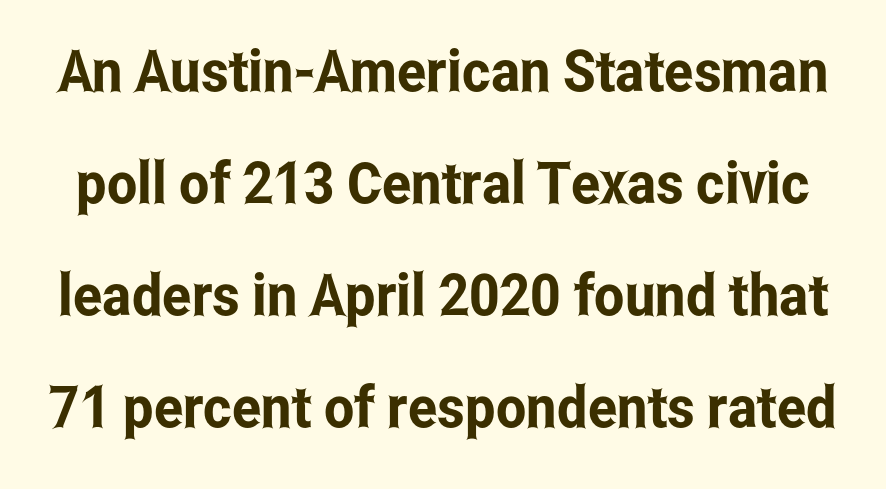
The image shows 58 px condensed sans-serif type, upright; set loose line spacing (1.93x), normal letter spacing, not underlined; low stroke contrast and a medium x-height.
